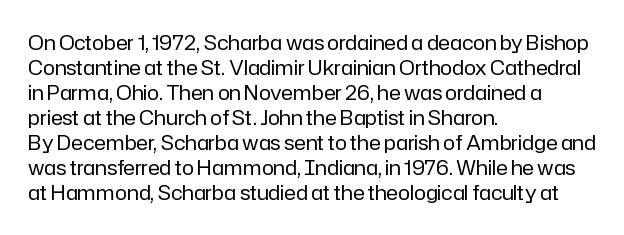
The image shows 20 px text type, upright; set left-aligned, normal line spacing (1.25x), normal letter spacing, not underlined.
